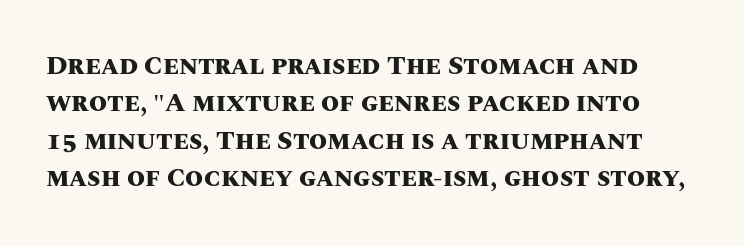
Q: Is the text bold? A: Yes.
Q: Is the text italic (slanted)? A: No, it is upright.
Q: Is the text underlined? A: No.
Q: Is the spacing between letters normal or unusually wide? A: Normal.
Q: Is the spacing between lines tight, normal or loose? A: Normal.
